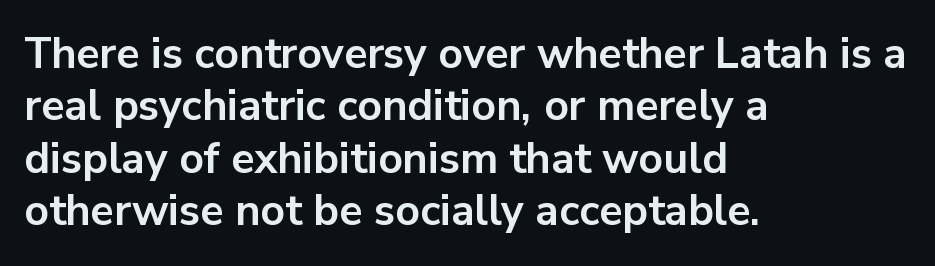
{"serif": "no", "italic": "no", "bold": "yes", "weight": "bold", "width": "normal", "stroke_contrast": "low", "x_height": "medium", "monospaced": "no", "underline": "no", "align": "left", "line_spacing_ratio": 1.22, "letter_spacing": "normal", "letter_spacing_em": 0.0, "glyph_px": 43}
